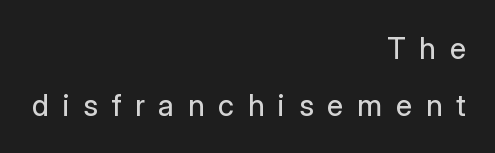
The image shows 30 px regular-weight sans-serif type, upright; set right-aligned, line spacing 1.89x, unusually wide letter spacing (+0.46 em), not underlined; low stroke contrast and a medium x-height.
